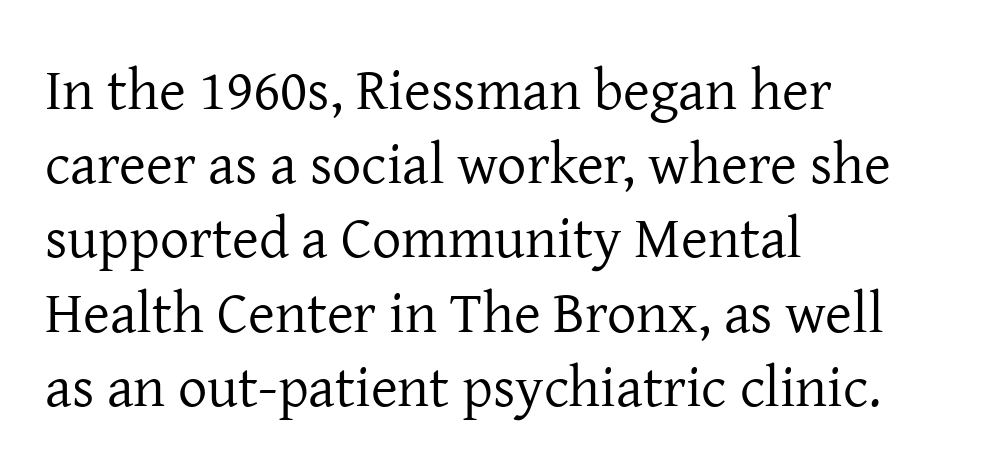
{"serif": "yes", "italic": "no", "bold": "no", "weight": "regular", "width": "normal", "stroke_contrast": "low", "x_height": "medium", "monospaced": "no", "underline": "no", "align": "left", "line_spacing": "normal", "line_spacing_ratio": 1.28, "letter_spacing": "normal", "letter_spacing_em": 0.0, "glyph_px": 58}
